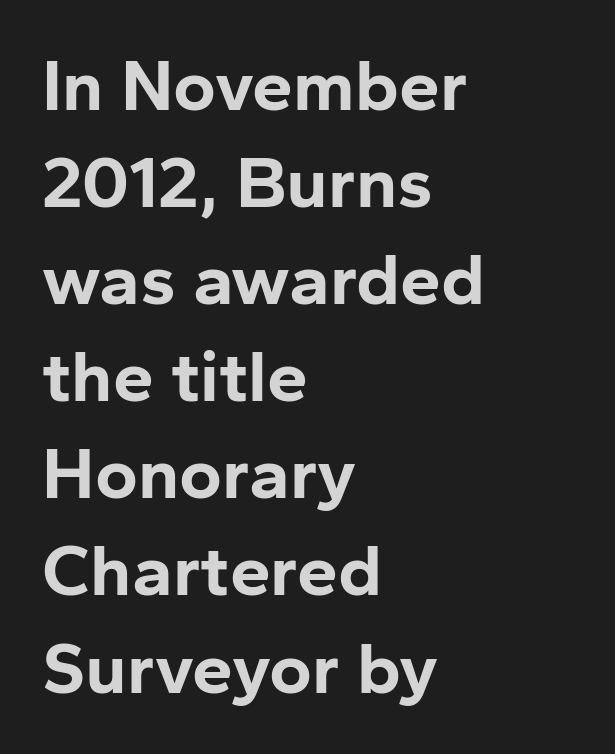
{"serif": "no", "italic": "no", "bold": "yes", "weight": "bold", "width": "normal", "stroke_contrast": "low", "x_height": "medium", "monospaced": "no", "underline": "no", "align": "left", "line_spacing": "normal", "line_spacing_ratio": 1.33, "letter_spacing": "normal", "letter_spacing_em": 0.0, "glyph_px": 73}
